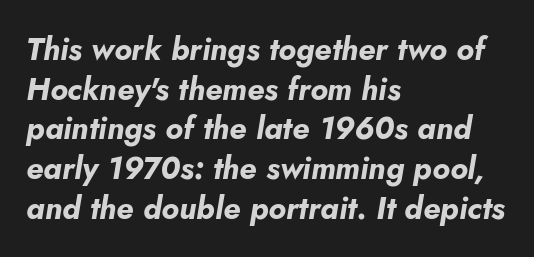
Has an underline been added? It has not. This sample uses an oblique cut, with every glyph tilted off the vertical. How are the letters spaced? Ordinarily, with no added tracking. Is this a fixed-width face? No — the glyphs have proportional, varying widths. One-word summary of the alignment: left.
